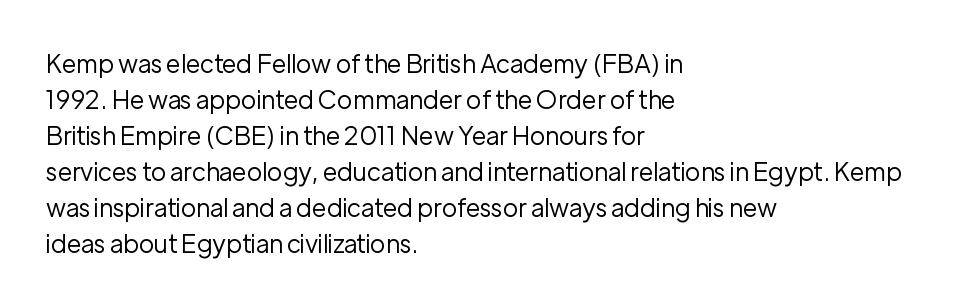
The rendering anchors every line to the left-hand side. Words appear dense and cohesive because spacing is normal. Does the leading feel generous? No, just average. A quiet, ordinary-to-light weight characterises the typeface.
